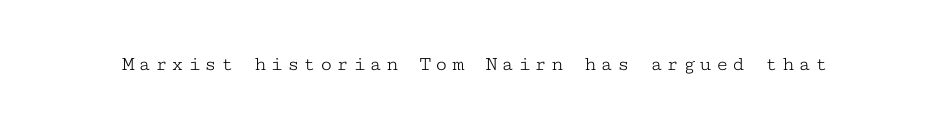
Q: Is the text bold? A: No.
Q: Is the text italic (slanted)? A: No, it is upright.
Q: Is the text underlined? A: No.
